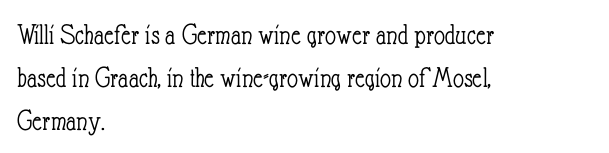
The image shows 30 px light, condensed type, upright; set left-aligned, normal line spacing (1.43x), normal letter spacing, not underlined; low stroke contrast and a small x-height.
